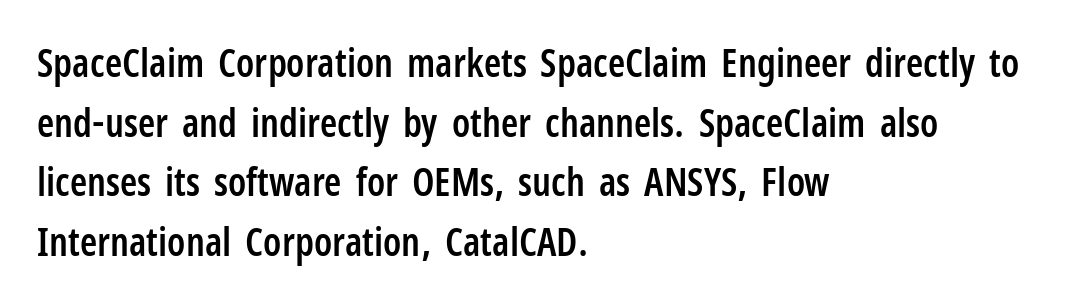
{"serif": "no", "italic": "no", "bold": "semi", "weight": "semibold", "width": "condensed", "stroke_contrast": "low", "x_height": "medium", "monospaced": "no", "underline": "no", "align": "left", "line_spacing": "normal", "line_spacing_ratio": 1.53, "letter_spacing": "normal", "letter_spacing_em": 0.0, "glyph_px": 39}
